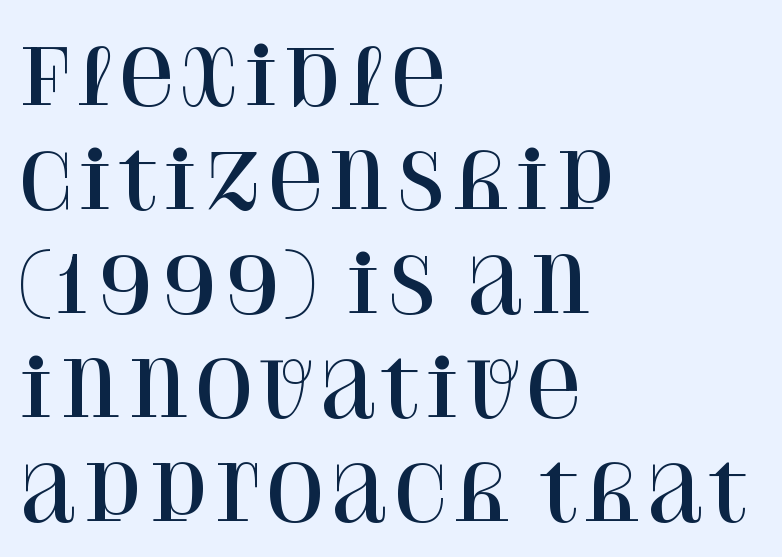
{"serif": "yes", "italic": "no", "width": "normal", "stroke_contrast": "high", "x_height": "large", "monospaced": "no", "underline": "no", "align": "left", "line_spacing": "normal", "line_spacing_ratio": 1.35, "letter_spacing": "normal", "letter_spacing_em": 0.0, "glyph_px": 77}
